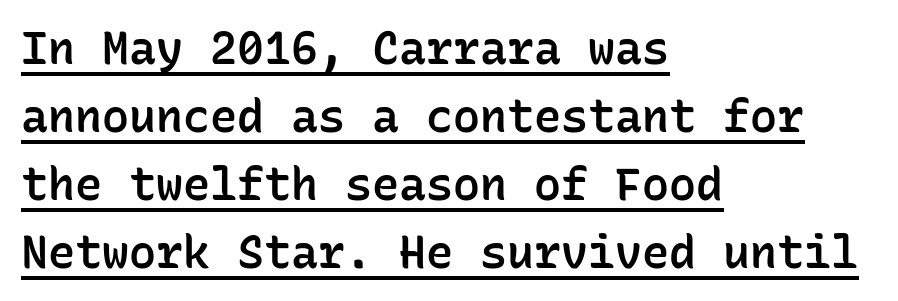
{"serif": "no", "italic": "no", "bold": "semi", "weight": "semibold", "width": "normal", "stroke_contrast": "low", "x_height": "medium", "monospaced": "yes", "underline": "yes", "align": "left", "line_spacing": "normal", "line_spacing_ratio": 1.51, "letter_spacing": "normal", "letter_spacing_em": 0.0, "glyph_px": 45}
